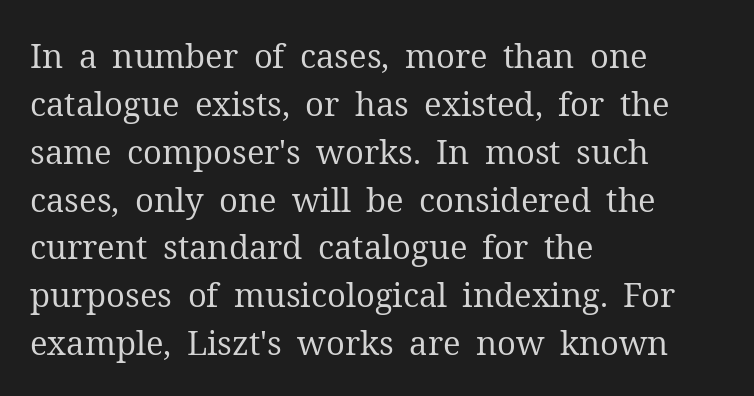
The image shows 33 px regular-weight serif type, upright; set left-aligned, normal line spacing (1.45x), normal letter spacing, not underlined; medium stroke contrast and a medium x-height.
